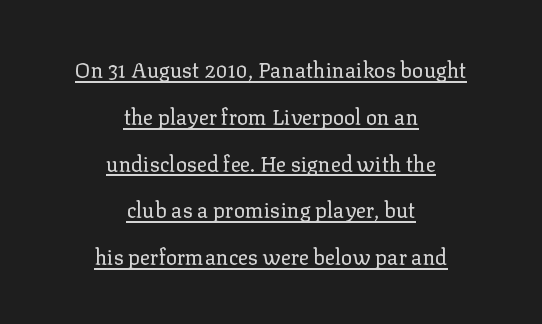
The image shows 21 px text type, upright; set centered, loose line spacing (2.23x), normal letter spacing, underlined.
